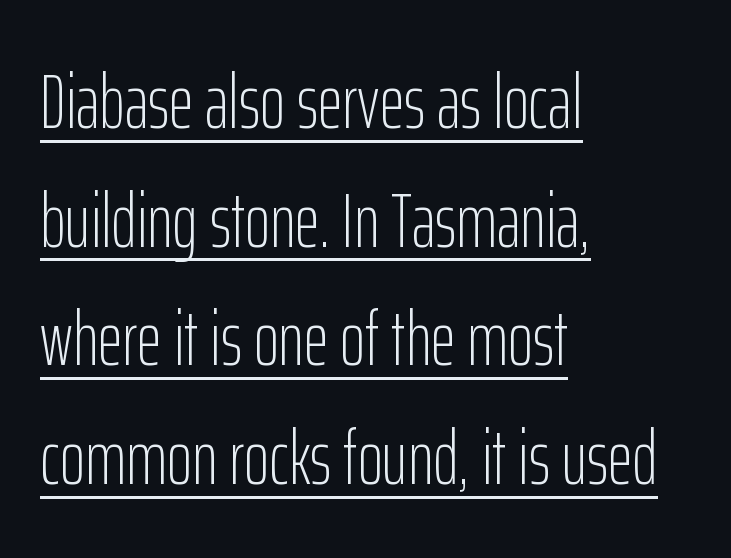
The image shows 77 px light, condensed sans-serif type, upright; set left-aligned, normal line spacing (1.54x), normal letter spacing, underlined; low stroke contrast and a medium x-height.
